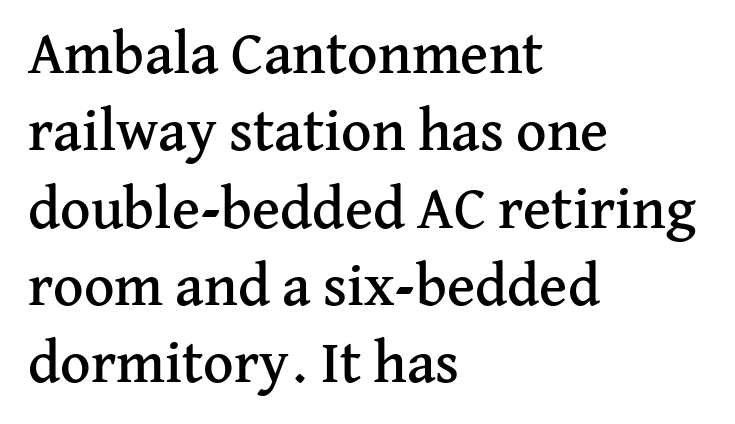
Q: Is the text italic (slanted)? A: No, it is upright.
Q: Is the typeface a serif or a sans-serif typeface? A: Serif.
Q: Is the text underlined? A: No.
Q: How is the paragraph aligned? A: Left-aligned.
Q: Is the spacing between letters normal or unusually wide? A: Normal.
Q: Is the spacing between lines tight, normal or loose? A: Normal.
Q: Width (condensed, normal, or wide)? A: Normal.
Q: Stroke contrast? A: Medium.
Q: x-height? A: Medium.
Q: Monospaced? A: No.
